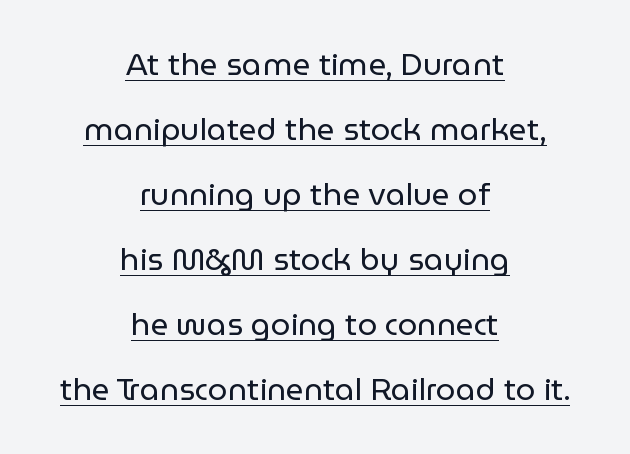
The image shows 31 px regular-weight sans-serif type, upright; set centered, loose line spacing (2.1x), normal letter spacing, underlined; low stroke contrast and a medium x-height.
